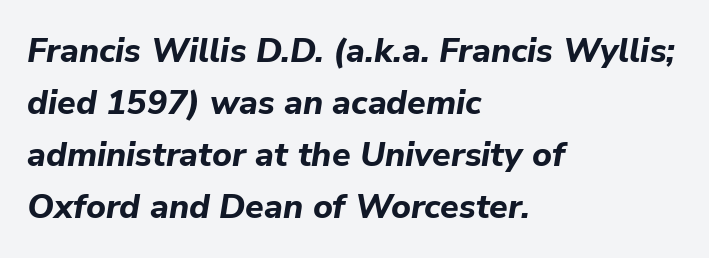
Q: Is the text bold? A: Yes.
Q: Is the text italic (slanted)? A: Yes, it leans right by about 9 degrees.
Q: Is the text underlined? A: No.
Q: How is the paragraph aligned? A: Left-aligned.
Q: Is the spacing between letters normal or unusually wide? A: Normal.
Q: Is the spacing between lines tight, normal or loose? A: Normal.
Q: Width (condensed, normal, or wide)? A: Normal.
Q: Stroke contrast? A: Low.
Q: x-height? A: Medium.
Q: Monospaced? A: No.
